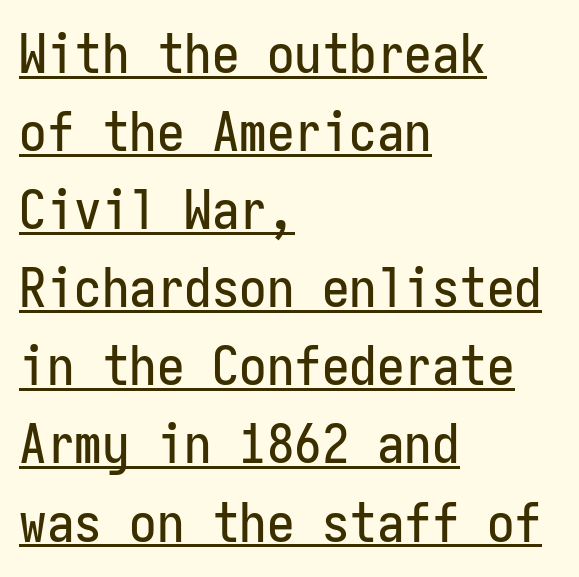
{"serif": "no", "italic": "no", "width": "condensed", "stroke_contrast": "low", "x_height": "medium", "monospaced": "yes", "underline": "yes", "align": "left", "line_spacing": "normal", "line_spacing_ratio": 1.42, "letter_spacing": "normal", "letter_spacing_em": 0.0, "glyph_px": 55}
